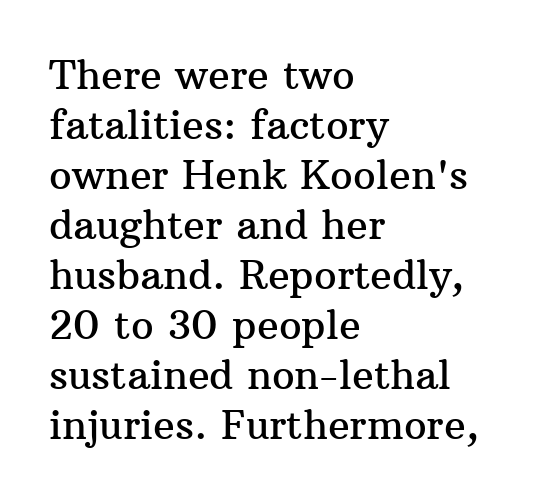
Normally led — the rows are evenly, conventionally spaced. This sample uses plain, unmodified letter spacing. Decoration check: the copy has no underline. Visually the block forms a straight wall on the left and a jagged coastline on the right. The letters carry serifs — small finishing strokes at the ends of their stems. The specimen reads as upright at a glance.
